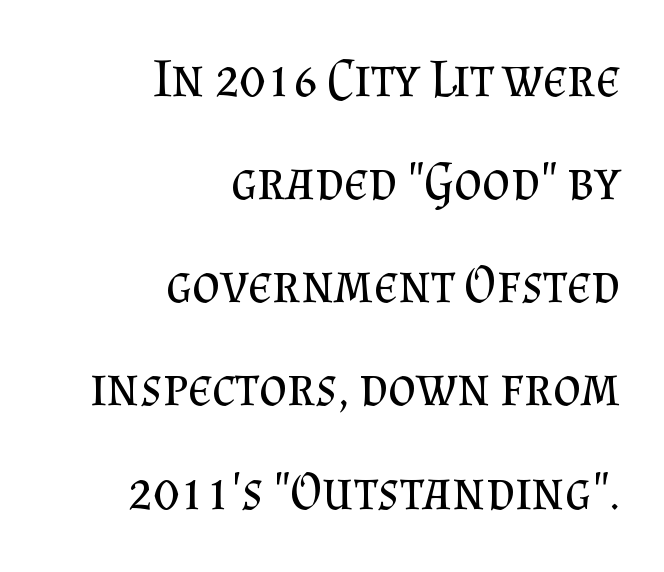
A clean baseline with only descenders dipping below it. Standard letterfit; no display-style spreading of the glyphs. The rendering uses natural spacing where letterforms have individual widths. Quick note: not italic, upright. The setting favours the right margin, as signatures and pull-quotes sometimes do. Typographically, this falls in the serif category.
